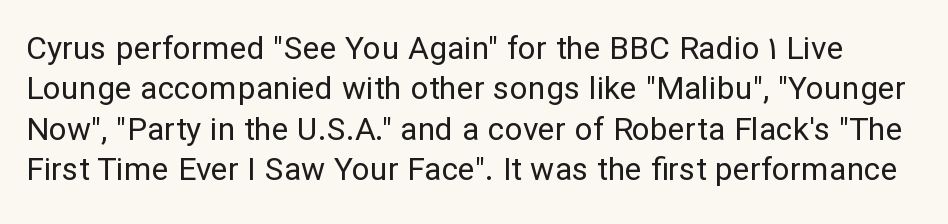
Rendered with straight, roman letterforms. The lines sit at an ordinary, default distance from one another. What stands out about the letter spacing? Nothing — it is the standard amount. The rendering shows plain stroke endings on the letterforms — a sans-serif design. Unmarked baselines from the first word to the last.
